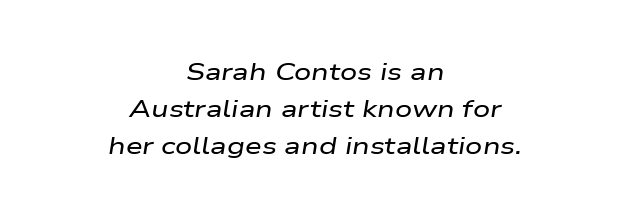
The image shows 24 px text type, italic (leaning right); set centered, normal line spacing (1.55x), normal letter spacing, not underlined.
